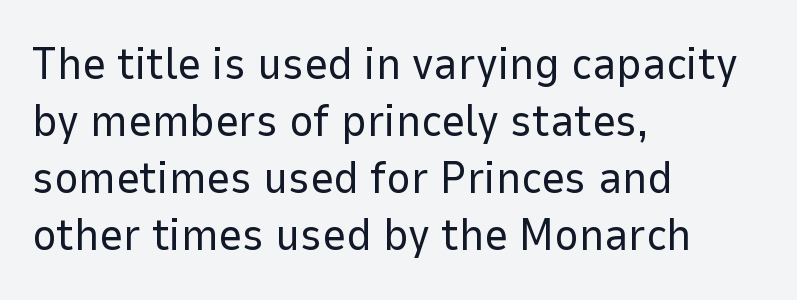
Q: Is the text bold? A: No.
Q: Is the text italic (slanted)? A: No, it is upright.
Q: Is the typeface a serif or a sans-serif typeface? A: Sans-serif.
Q: Is the text underlined? A: No.
Q: How is the paragraph aligned? A: Left-aligned.
Q: Is the spacing between letters normal or unusually wide? A: Normal.
Q: Width (condensed, normal, or wide)? A: Normal.
Q: Stroke contrast? A: Low.
Q: x-height? A: Medium.
Q: Monospaced? A: No.
